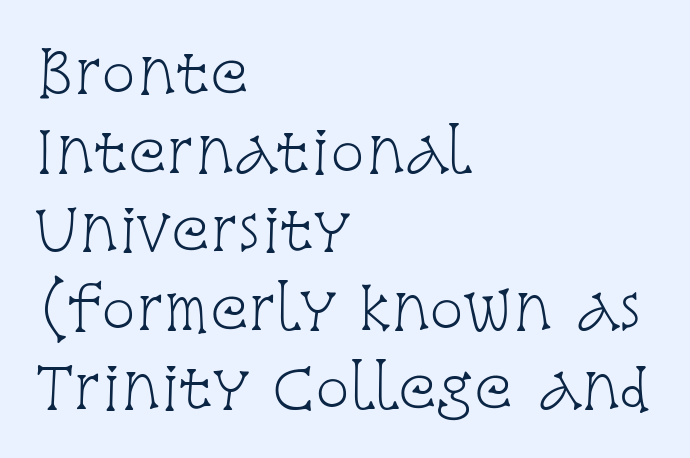
{"serif": "yes", "italic": "no", "bold": "no", "weight": "light", "width": "condensed", "stroke_contrast": "low", "x_height": "large", "monospaced": "no", "underline": "no", "align": "left", "line_spacing": "normal", "line_spacing_ratio": 1.38, "letter_spacing": "normal", "letter_spacing_em": 0.0, "glyph_px": 57}
